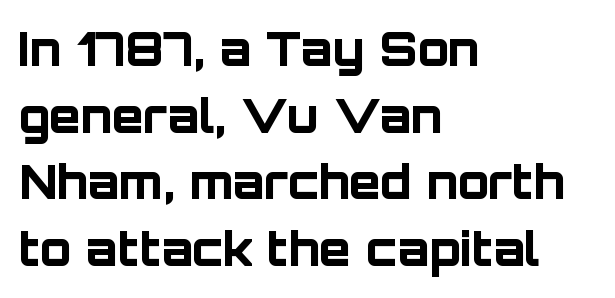
{"serif": "no", "italic": "no", "bold": "yes", "weight": "bold", "width": "normal", "stroke_contrast": "low", "x_height": "large", "monospaced": "no", "underline": "no", "align": "left", "line_spacing": "normal", "line_spacing_ratio": 1.45, "letter_spacing": "normal", "letter_spacing_em": 0.0, "glyph_px": 46}
